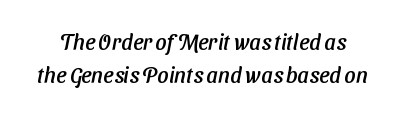
Q: Is the text underlined? A: No.
Q: Is the spacing between letters normal or unusually wide? A: Normal.
Q: Is the spacing between lines tight, normal or loose? A: Normal.
